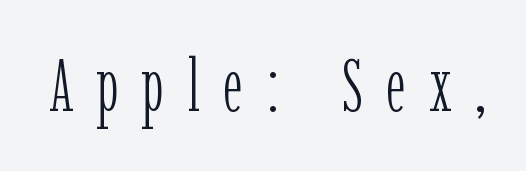
Q: Is the text bold? A: No.
Q: Is the text italic (slanted)? A: No, it is upright.
Q: Is the typeface a serif or a sans-serif typeface? A: Serif.
Q: Is the text underlined? A: No.
Q: Is the spacing between letters normal or unusually wide? A: Unusually wide.
Q: Width (condensed, normal, or wide)? A: Condensed.
Q: Stroke contrast? A: Low.
Q: x-height? A: Medium.
Q: Monospaced? A: No.
